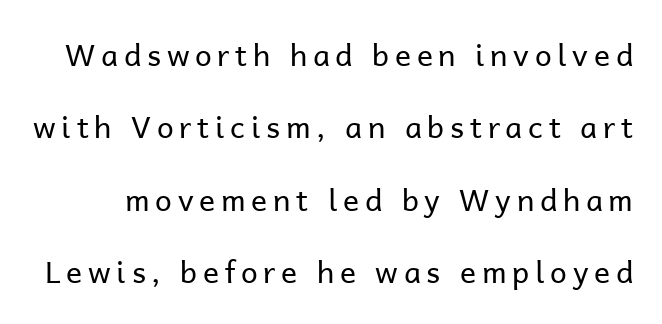
{"serif": "no", "italic": "no", "bold": "no", "weight": "regular", "width": "normal", "stroke_contrast": "low", "x_height": "medium", "monospaced": "no", "underline": "no", "line_spacing": "loose", "line_spacing_ratio": 2.41, "glyph_px": 30}
